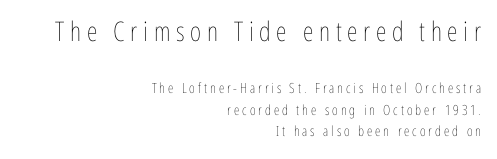
Q: Is the text bold? A: No.
Q: Is the text italic (slanted)? A: No, it is upright.
Q: Is the text underlined? A: No.
Q: How is the paragraph aligned? A: Right-aligned.
Q: Is the spacing between letters normal or unusually wide? A: Unusually wide.
Q: Is the spacing between lines tight, normal or loose? A: Normal.
Q: Which block of text is set in a larger size, the first (top) or the second (bottom)? A: The first (top) one.
